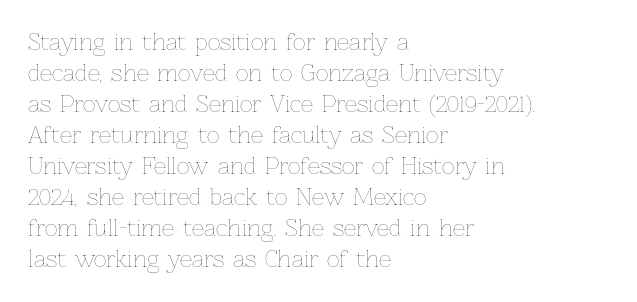
The words here are not underlined. Default kerning and tracking; the words read as compact shapes. The paragraph shown leans on its left margin. Posture: straight, roman, zero tilt. Vertical stems look standard width or narrower in stroke. Vertical spacing — default.
